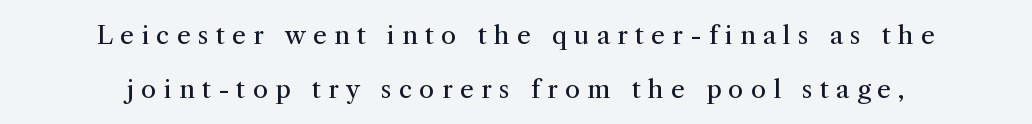
The image shows 25 px text type, upright; set centered, loose line spacing (2.15x), unusually wide letter spacing (+0.29 em), not underlined.
